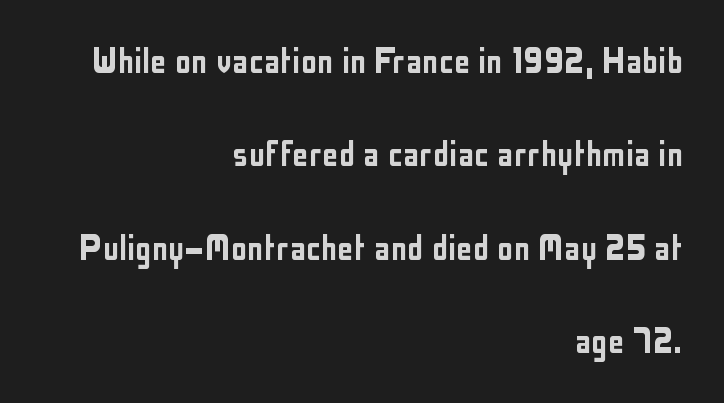
The image shows 41 px condensed sans-serif type, upright; set right-aligned, loose line spacing (2.28x), normal letter spacing, not underlined; low stroke contrast and a medium x-height.
